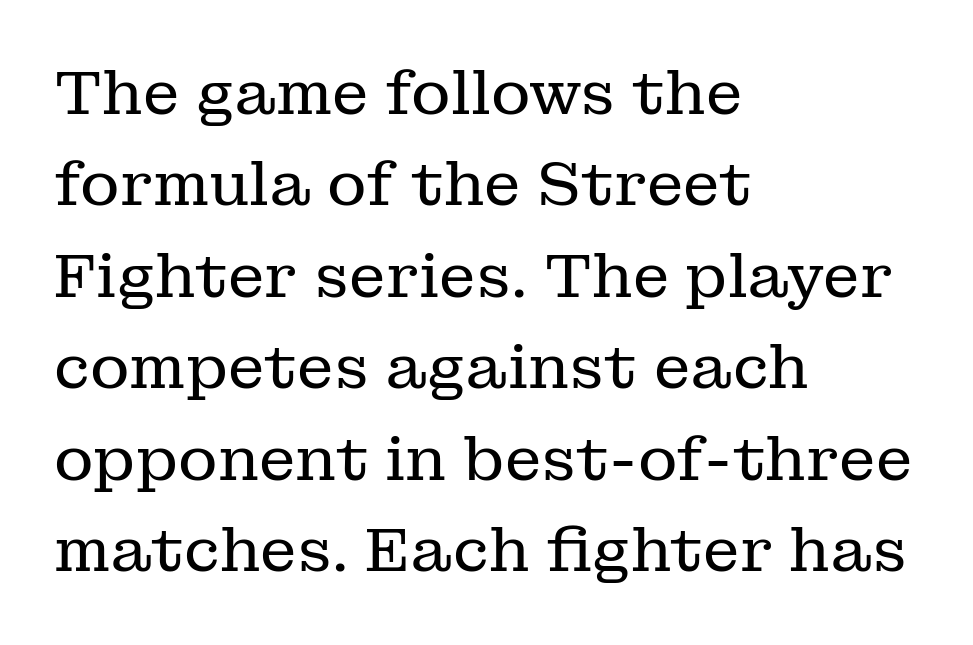
The image shows 61 px regular-weight serif type, upright; set left-aligned, normal line spacing (1.5x), normal letter spacing, not underlined; low stroke contrast and a medium x-height.
